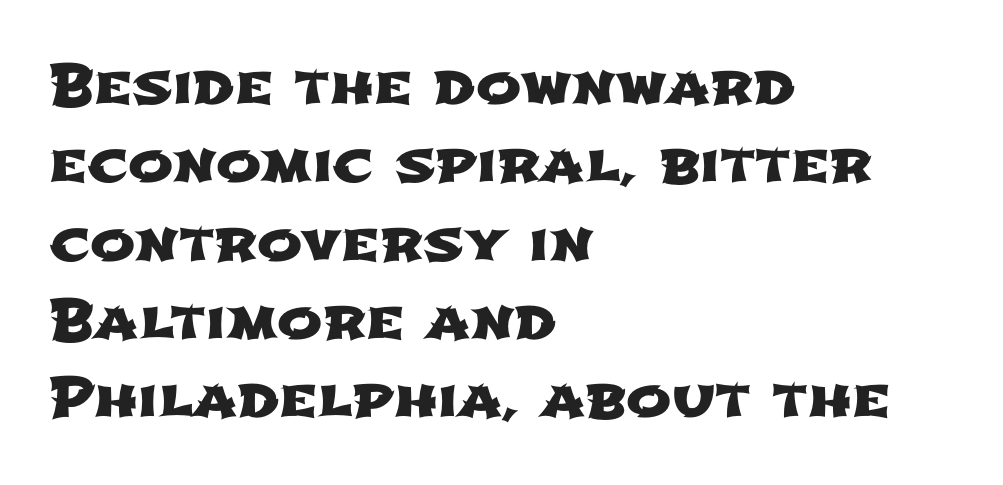
Q: Is the typeface a serif or a sans-serif typeface? A: Sans-serif.
Q: Is the text underlined? A: No.
Q: How is the paragraph aligned? A: Left-aligned.
Q: Is the spacing between letters normal or unusually wide? A: Normal.
Q: Is the spacing between lines tight, normal or loose? A: Normal.
Q: Width (condensed, normal, or wide)? A: Wide.
Q: Stroke contrast? A: Low.
Q: x-height? A: Medium.
Q: Monospaced? A: No.
